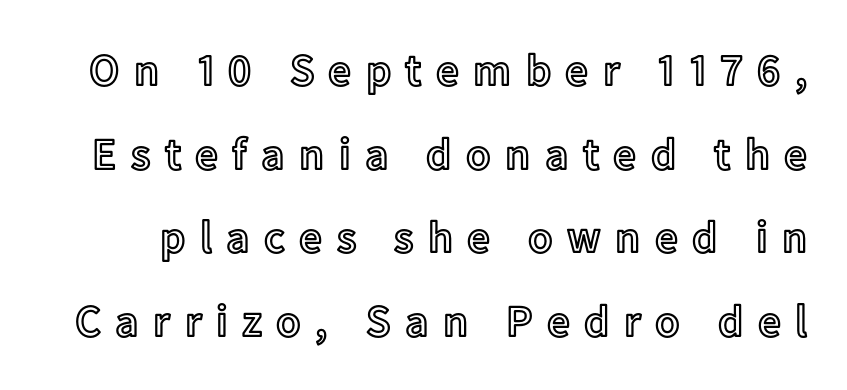
The image shows 45 px text type, upright; set line spacing 1.86x, unusually wide letter spacing (+0.32 em), not underlined; a medium x-height.
